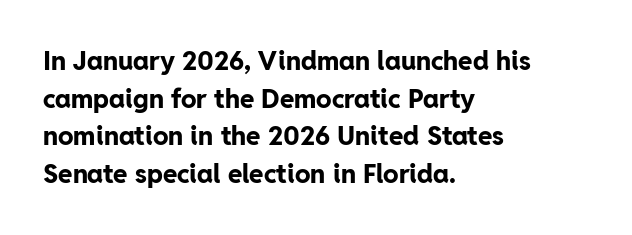
On the weight axis this lands at bold, roughly 700. Words float on clear page, feet unadorned. Interline gaps are of average width in this sample. The rendering keeps characters at their native spacing. In terms of posture, this sample is upright.
